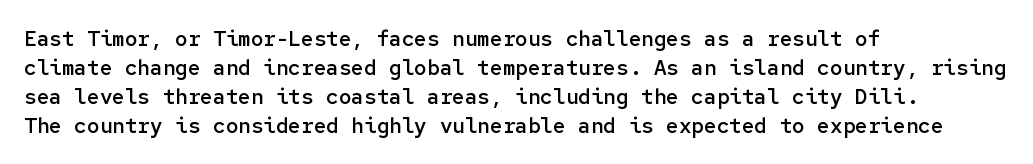
Q: Is the text bold? A: Semi-bold.
Q: Is the text italic (slanted)? A: No, it is upright.
Q: Is the text underlined? A: No.
Q: How is the paragraph aligned? A: Left-aligned.
Q: Is the spacing between letters normal or unusually wide? A: Normal.
Q: Is the spacing between lines tight, normal or loose? A: Normal.
